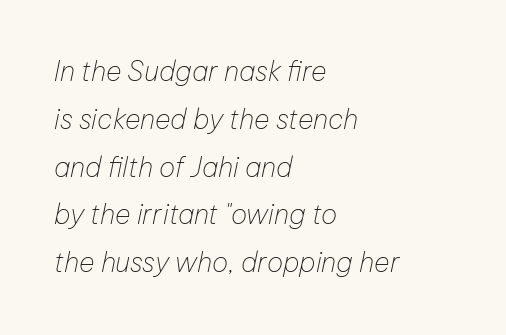
Q: Is the text bold? A: No.
Q: Is the text italic (slanted)? A: Yes, it leans right by about 12 degrees.
Q: Is the text underlined? A: No.
Q: How is the paragraph aligned? A: Left-aligned.
Q: Is the spacing between letters normal or unusually wide? A: Normal.
